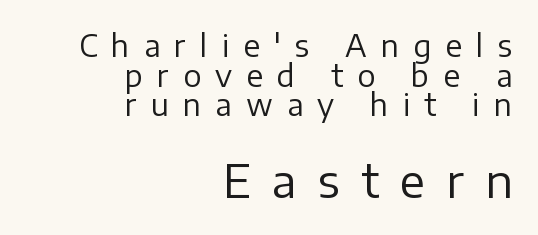
The image shows 45 px regular-weight sans-serif type, upright; set right-aligned, tight line spacing (0.99x), unusually wide letter spacing (+0.47 em), not underlined; the second (bottom) block is 1.5x larger; low stroke contrast and a medium x-height.
